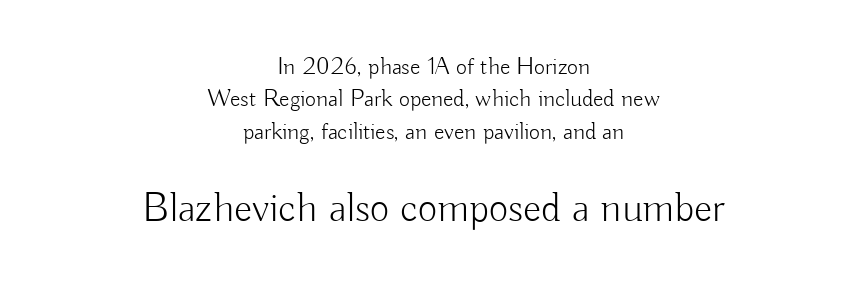
Q: Is the text bold? A: No.
Q: Is the text italic (slanted)? A: No, it is upright.
Q: Is the typeface a serif or a sans-serif typeface? A: Sans-serif.
Q: Is the text underlined? A: No.
Q: How is the paragraph aligned? A: Centered.
Q: Is the spacing between letters normal or unusually wide? A: Normal.
Q: Is the spacing between lines tight, normal or loose? A: Normal.
Q: Which block of text is set in a larger size, the first (top) or the second (bottom)? A: The second (bottom) one.
Q: Width (condensed, normal, or wide)? A: Normal.
Q: Stroke contrast? A: Low.
Q: x-height? A: Small.
Q: Monospaced? A: No.
